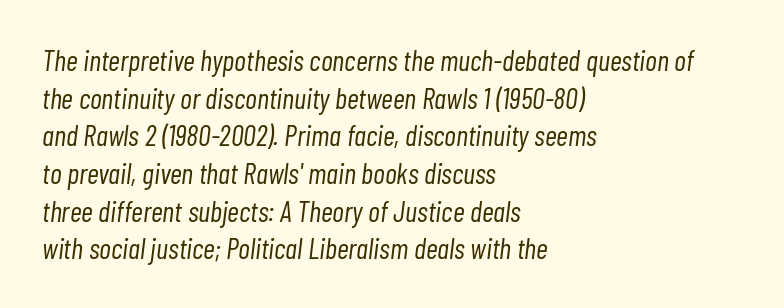
{"italic": "yes", "lean": "right", "slant_degrees": 7, "bold": "no", "weight": "light", "width": "condensed", "stroke_contrast": "low", "x_height": "medium", "monospaced": "no", "underline": "no", "align": "left", "line_spacing": "normal", "line_spacing_ratio": 1.3, "letter_spacing": "normal", "letter_spacing_em": 0.0, "glyph_px": 29}
